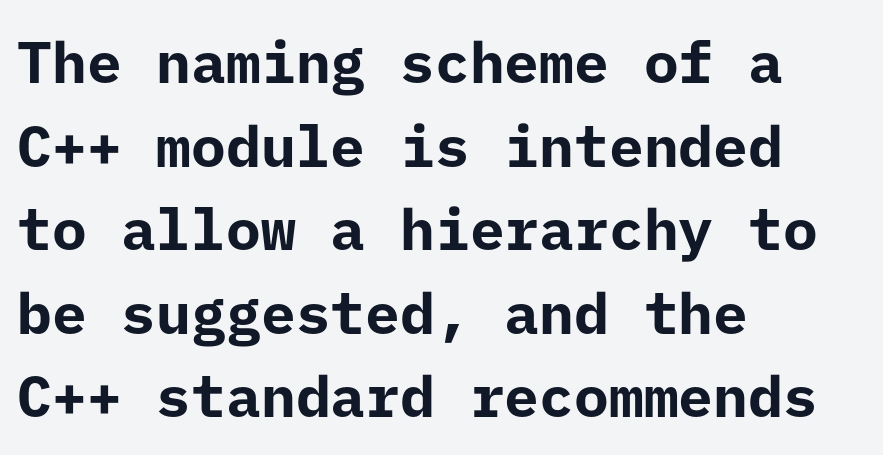
Q: Is the text bold? A: Yes.
Q: Is the text italic (slanted)? A: No, it is upright.
Q: Is the typeface a serif or a sans-serif typeface? A: Sans-serif.
Q: Is the text underlined? A: No.
Q: How is the paragraph aligned? A: Left-aligned.
Q: Is the spacing between letters normal or unusually wide? A: Normal.
Q: Is the spacing between lines tight, normal or loose? A: Normal.
Q: Width (condensed, normal, or wide)? A: Normal.
Q: Stroke contrast? A: Low.
Q: x-height? A: Medium.
